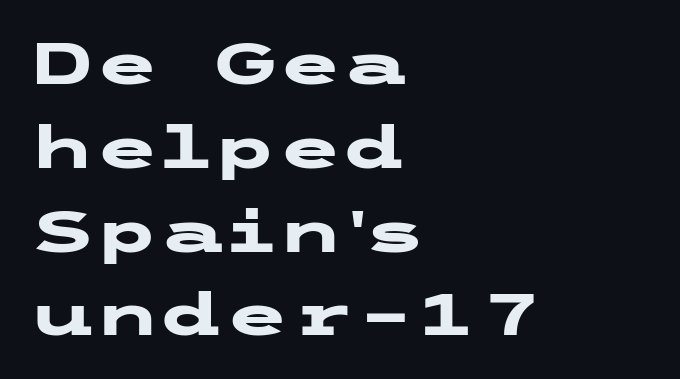
The image shows 59 px heavy, wide sans-serif type, upright; set left-aligned, normal line spacing (1.42x), normal letter spacing, not underlined; low stroke contrast and a medium x-height.
